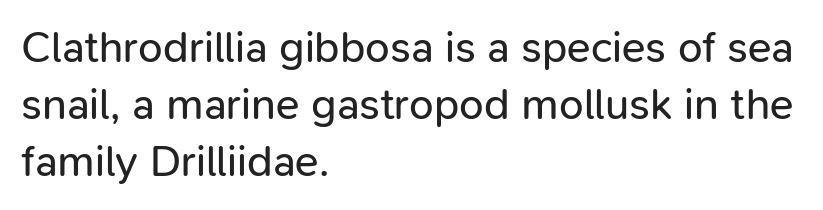
The characters are drawn with everyday or finer stroke widths. Check the space under the baseline: it is left empty. This is the regular roman posture of the typeface. Unlike a traditional serif, this face leaves its strokes unadorned. The horizontal fit of the characters is conventional and even.
